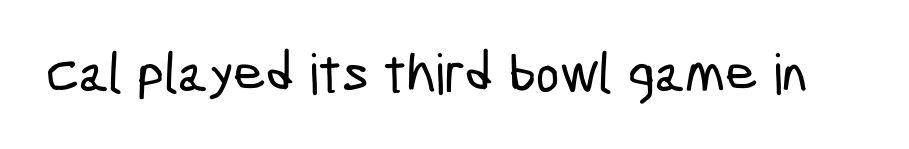
Q: Is the typeface a serif or a sans-serif typeface? A: Sans-serif.
Q: Is the text underlined? A: No.
Q: Is the spacing between letters normal or unusually wide? A: Normal.
Q: Width (condensed, normal, or wide)? A: Condensed.
Q: Stroke contrast? A: Low.
Q: x-height? A: Medium.
Q: Monospaced? A: No.
